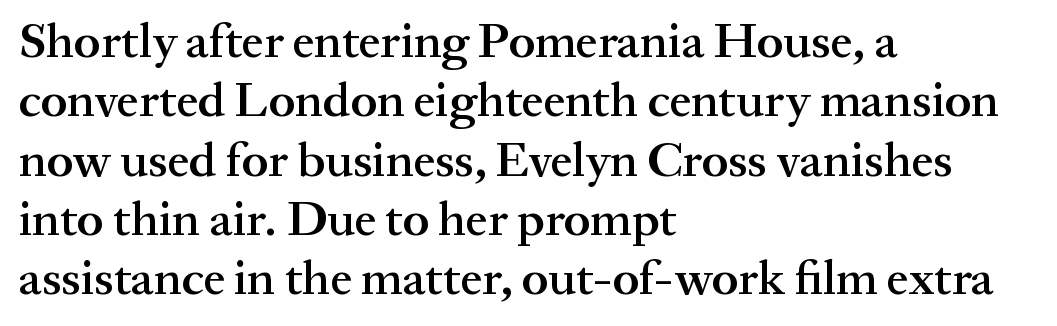
Anything drawn beneath the words? Only blank space. The passage shown is semibold, sitting just below true bold. Rendered with straight, roman letterforms. Proportional: the letters do not fall into vertical columns. These lines stack with their left ends in a neat column.
